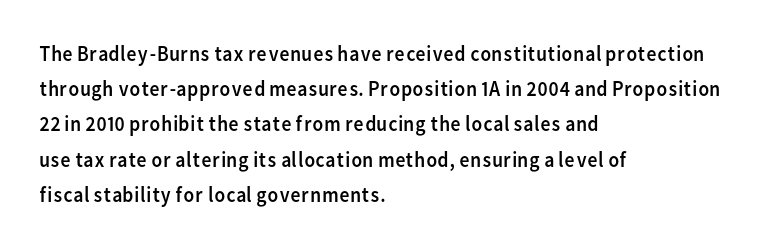
The image shows 22 px text type, upright; set left-aligned, normal line spacing (1.6x), normal letter spacing, not underlined.
